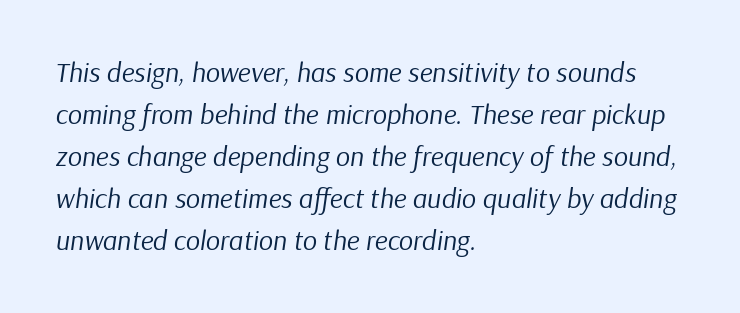
{"italic": "yes", "lean": "right", "slant_degrees": 9, "bold": "no", "weight": "regular", "width": "normal", "stroke_contrast": "low", "x_height": "medium", "monospaced": "no", "underline": "no", "align": "left", "line_spacing": "normal", "line_spacing_ratio": 1.5, "letter_spacing": "normal", "letter_spacing_em": 0.0, "glyph_px": 28}
